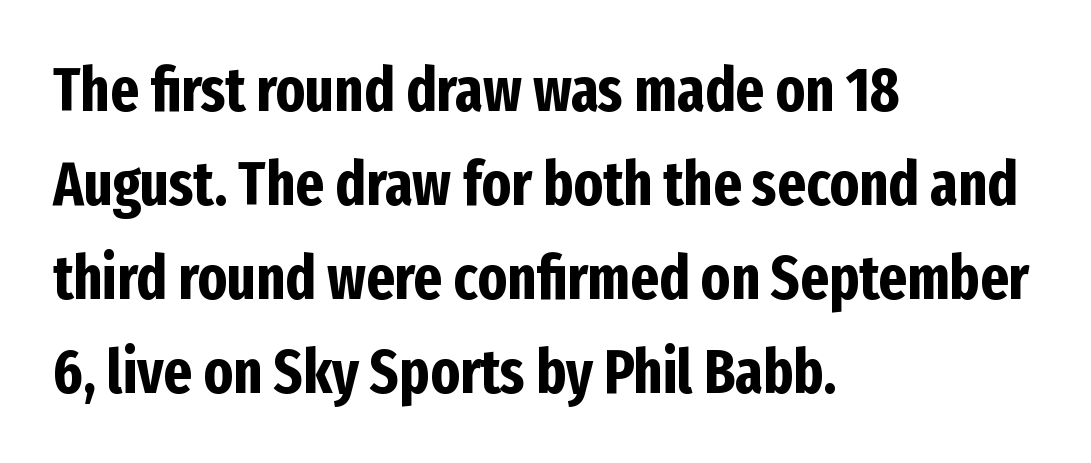
{"serif": "no", "italic": "no", "bold": "yes", "weight": "bold", "width": "condensed", "stroke_contrast": "low", "x_height": "medium", "monospaced": "no", "underline": "no", "align": "left", "line_spacing": "normal", "line_spacing_ratio": 1.54, "letter_spacing": "normal", "letter_spacing_em": 0.0, "glyph_px": 61}
